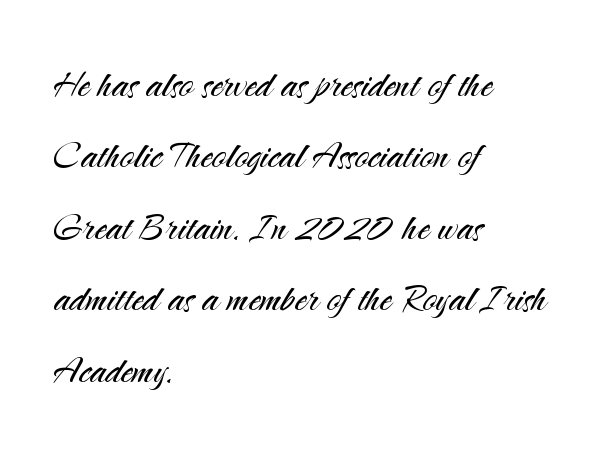
{"serif": "no", "bold": "no", "weight": "light", "width": "normal", "stroke_contrast": "medium", "x_height": "small", "monospaced": "no", "underline": "no", "align": "left", "line_spacing": "normal", "line_spacing_ratio": 1.52, "letter_spacing": "normal", "letter_spacing_em": 0.0, "glyph_px": 47}
